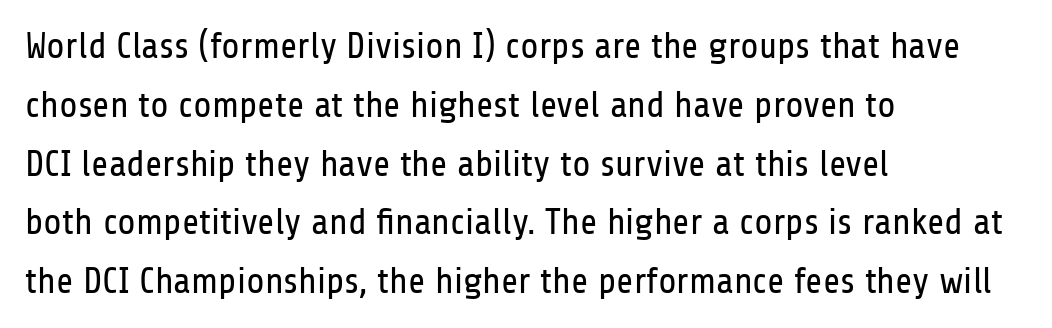
I'd call this a sans setting — the letters go barefoot. The letters sit at their default tracking, neither squeezed nor spread. When letters stand straight like this, we call the style roman or upright. These lines are rendered in a variable-pitch font. Stroke mass is kept to a normal reading level or below.
